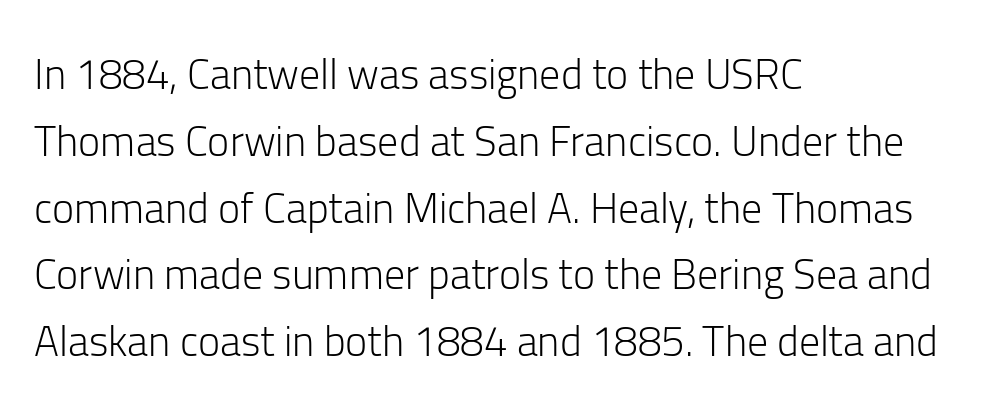
Q: Is the text bold? A: No.
Q: Is the text italic (slanted)? A: No, it is upright.
Q: Is the typeface a serif or a sans-serif typeface? A: Sans-serif.
Q: Is the text underlined? A: No.
Q: How is the paragraph aligned? A: Left-aligned.
Q: Is the spacing between letters normal or unusually wide? A: Normal.
Q: Is the spacing between lines tight, normal or loose? A: Normal.
Q: Width (condensed, normal, or wide)? A: Normal.
Q: Stroke contrast? A: Low.
Q: x-height? A: Medium.
Q: Monospaced? A: No.
